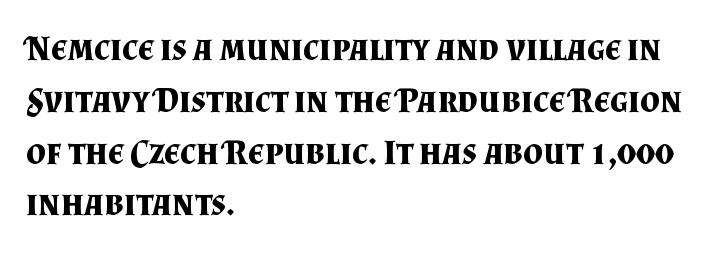
Q: Is the text bold? A: Yes.
Q: Is the text italic (slanted)? A: No, it is upright.
Q: Is the typeface a serif or a sans-serif typeface? A: Serif.
Q: Is the text underlined? A: No.
Q: How is the paragraph aligned? A: Left-aligned.
Q: Is the spacing between letters normal or unusually wide? A: Normal.
Q: Is the spacing between lines tight, normal or loose? A: Normal.
Q: Width (condensed, normal, or wide)? A: Normal.
Q: Stroke contrast? A: Medium.
Q: x-height? A: Small.
Q: Monospaced? A: No.
